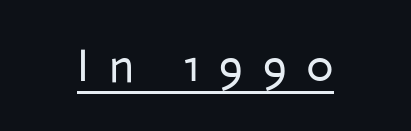
Q: Is the text bold? A: No.
Q: Is the text italic (slanted)? A: No, it is upright.
Q: Is the typeface a serif or a sans-serif typeface? A: Sans-serif.
Q: Is the text underlined? A: Yes.
Q: Is the spacing between letters normal or unusually wide? A: Unusually wide.
Q: Width (condensed, normal, or wide)? A: Normal.
Q: Stroke contrast? A: Low.
Q: x-height? A: Medium.
Q: Monospaced? A: No.
